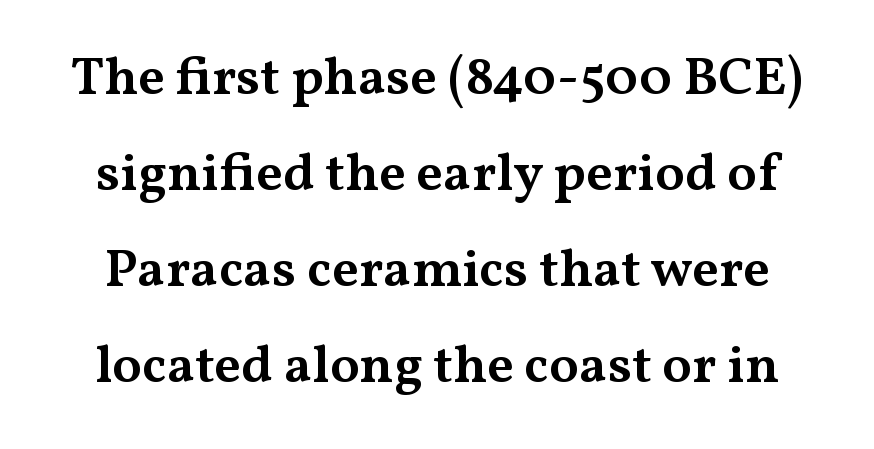
The image shows 54 px semibold, wide serif type, upright; set line spacing 1.78x, normal letter spacing, not underlined; medium stroke contrast and a medium x-height.
